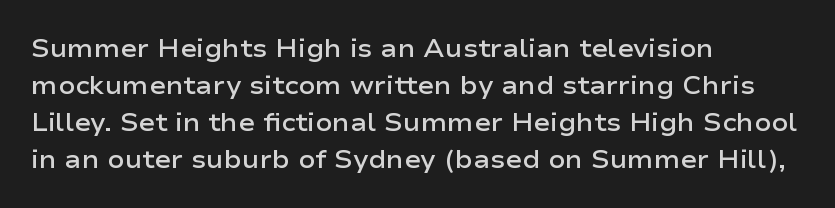
The image shows 25 px text type, upright; set left-aligned, normal line spacing (1.48x), normal letter spacing, not underlined.
